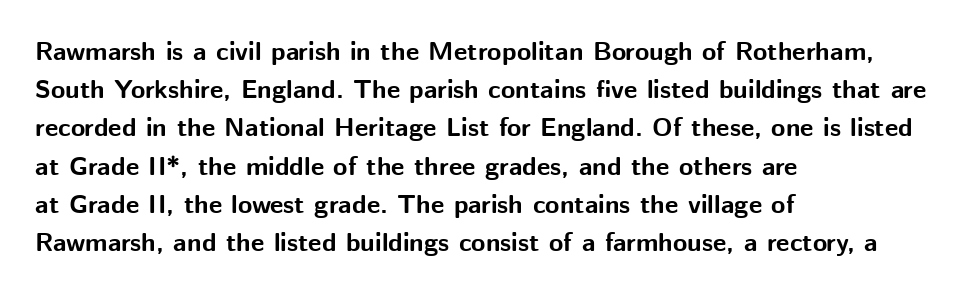
The image shows 26 px bold type, upright; set left-aligned, normal line spacing (1.47x), normal letter spacing, not underlined.
